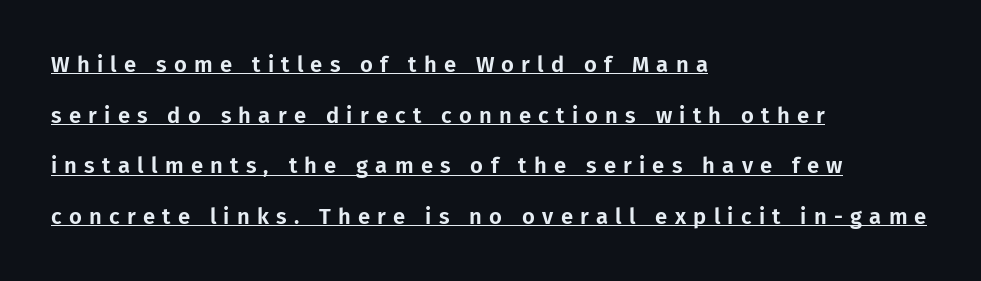
{"italic": "no", "underline": "yes", "align": "left", "line_spacing": "loose", "line_spacing_ratio": 2.3, "letter_spacing": "wide", "letter_spacing_em": 0.33, "glyph_px": 22}
